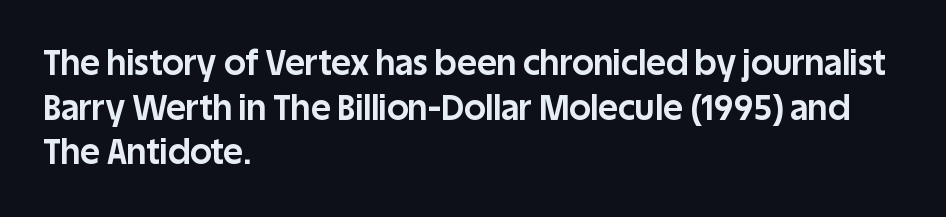
Q: Is the text bold? A: Yes.
Q: Is the text italic (slanted)? A: No, it is upright.
Q: Is the typeface a serif or a sans-serif typeface? A: Sans-serif.
Q: Is the text underlined? A: No.
Q: How is the paragraph aligned? A: Left-aligned.
Q: Is the spacing between letters normal or unusually wide? A: Normal.
Q: Is the spacing between lines tight, normal or loose? A: Normal.
Q: Width (condensed, normal, or wide)? A: Normal.
Q: Stroke contrast? A: Low.
Q: x-height? A: Large.
Q: Monospaced? A: No.
